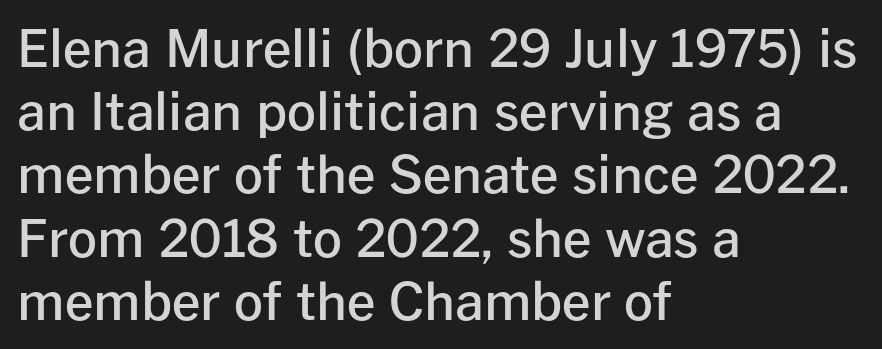
The image shows 51 px semibold sans-serif type, upright; set left-aligned, line spacing 1.24x, normal letter spacing, not underlined; low stroke contrast and a medium x-height.
